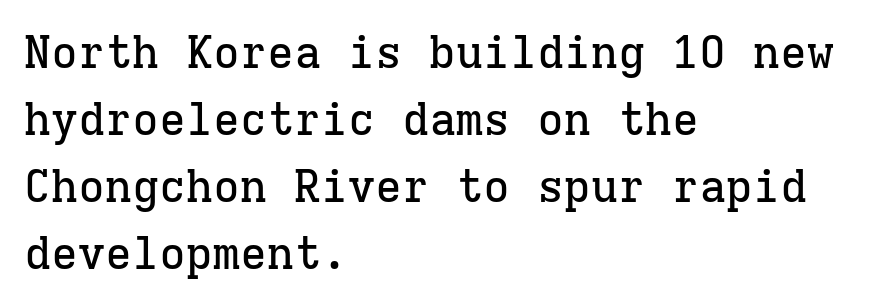
{"serif": "yes", "italic": "no", "width": "normal", "stroke_contrast": "low", "x_height": "medium", "monospaced": "yes", "underline": "no", "align": "left", "line_spacing": "normal", "line_spacing_ratio": 1.49, "letter_spacing": "normal", "letter_spacing_em": 0.0, "glyph_px": 45}
